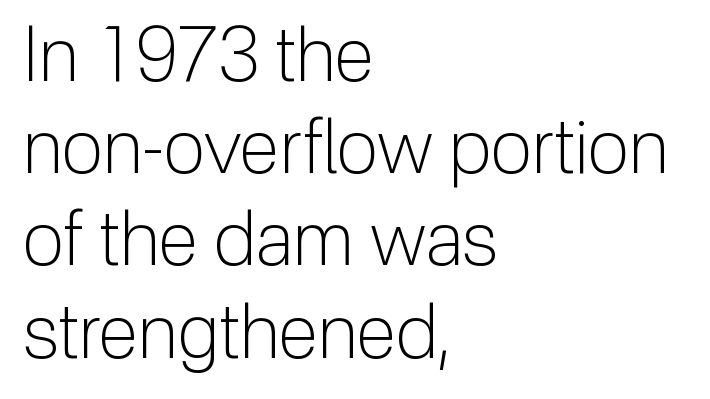
{"serif": "no", "italic": "no", "bold": "no", "weight": "light", "width": "normal", "stroke_contrast": "low", "x_height": "medium", "monospaced": "no", "underline": "no", "align": "left", "line_spacing_ratio": 1.23, "letter_spacing": "normal", "letter_spacing_em": 0.0, "glyph_px": 75}
